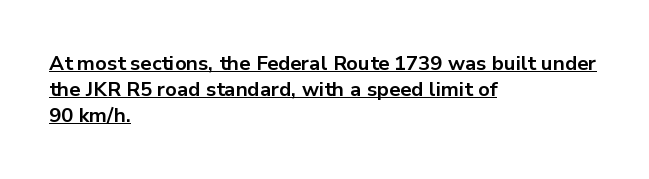
{"italic": "no", "bold": "yes", "underline": "yes", "align": "left", "line_spacing": "normal", "line_spacing_ratio": 1.29, "letter_spacing": "normal", "letter_spacing_em": 0.0, "glyph_px": 20}
